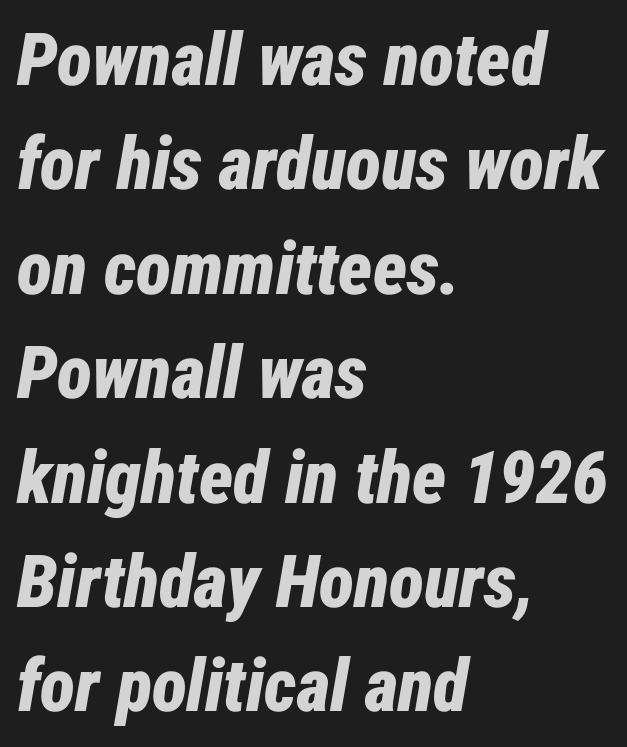
{"italic": "yes", "lean": "right", "slant_degrees": 12, "bold": "yes", "weight": "bold", "width": "condensed", "stroke_contrast": "low", "x_height": "medium", "monospaced": "no", "underline": "no", "align": "left", "line_spacing": "normal", "line_spacing_ratio": 1.43, "letter_spacing": "normal", "letter_spacing_em": 0.0, "glyph_px": 73}
